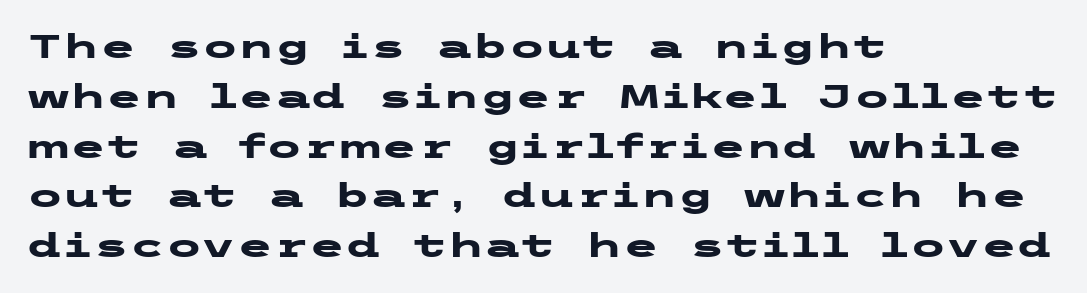
The image shows 33 px heavy, wide sans-serif type, upright; set left-aligned, normal line spacing (1.51x), normal letter spacing, not underlined; low stroke contrast and a medium x-height.
